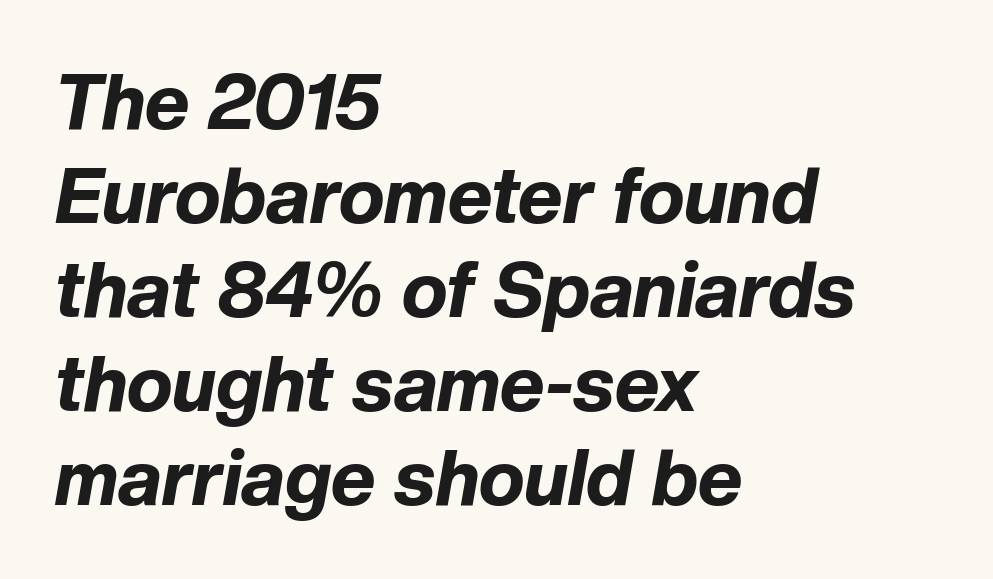
Between one letter and the next there's only the usual sliver of space. The space beneath each line is pristine and unruled. On the weight axis this lands at bold, roughly 700. Each letter keeps its own natural width here, so spacing adapts to shape.
